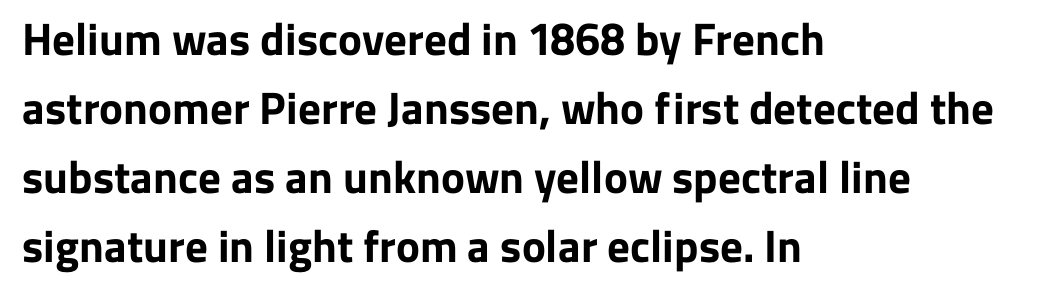
Q: Is the text bold? A: Yes.
Q: Is the text italic (slanted)? A: No, it is upright.
Q: Is the typeface a serif or a sans-serif typeface? A: Sans-serif.
Q: Is the text underlined? A: No.
Q: How is the paragraph aligned? A: Left-aligned.
Q: Is the spacing between letters normal or unusually wide? A: Normal.
Q: Is the spacing between lines tight, normal or loose? A: Normal.
Q: Width (condensed, normal, or wide)? A: Normal.
Q: Stroke contrast? A: Low.
Q: x-height? A: Medium.
Q: Monospaced? A: No.
